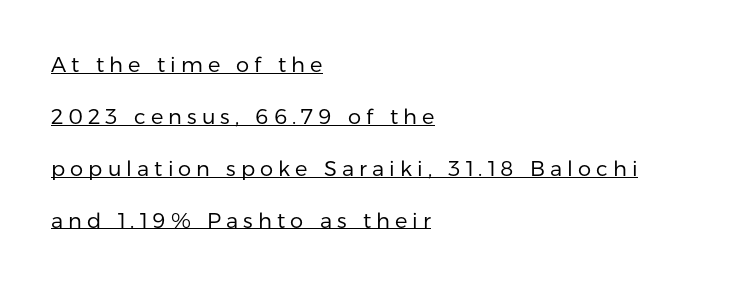
{"italic": "no", "bold": "no", "underline": "yes", "align": "left", "line_spacing": "loose", "line_spacing_ratio": 2.47, "letter_spacing": "wide", "letter_spacing_em": 0.24, "glyph_px": 21}
